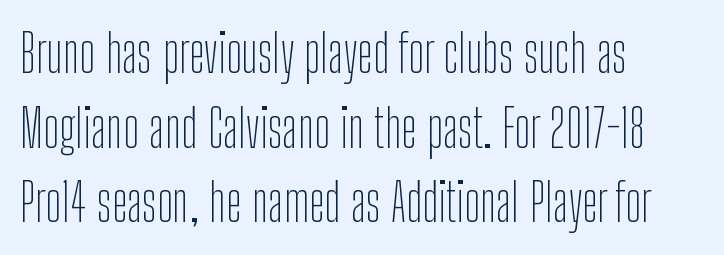
Q: Is the text bold? A: No.
Q: Is the text italic (slanted)? A: No, it is upright.
Q: Is the typeface a serif or a sans-serif typeface? A: Sans-serif.
Q: Is the text underlined? A: No.
Q: How is the paragraph aligned? A: Left-aligned.
Q: Is the spacing between letters normal or unusually wide? A: Normal.
Q: Is the spacing between lines tight, normal or loose? A: Normal.
Q: Width (condensed, normal, or wide)? A: Condensed.
Q: Stroke contrast? A: Low.
Q: x-height? A: Medium.
Q: Monospaced? A: No.
